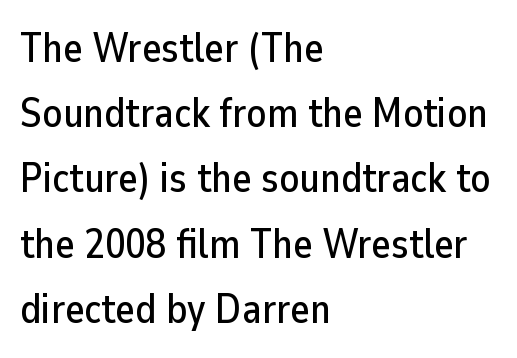
{"serif": "no", "italic": "no", "width": "normal", "stroke_contrast": "low", "x_height": "medium", "monospaced": "no", "underline": "no", "align": "left", "line_spacing": "normal", "line_spacing_ratio": 1.59, "letter_spacing": "normal", "letter_spacing_em": 0.0, "glyph_px": 41}
